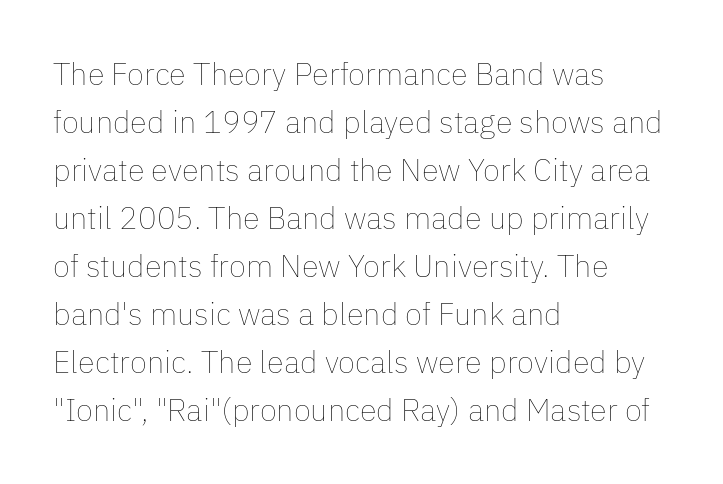
The image shows 31 px thin type, upright; set left-aligned, normal line spacing (1.55x), normal letter spacing, not underlined; low stroke contrast and a medium x-height.
